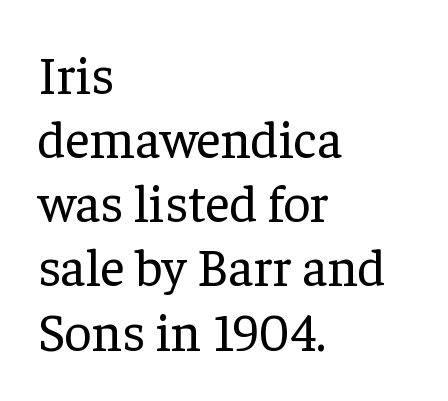
{"serif": "yes", "italic": "no", "bold": "no", "weight": "regular", "width": "normal", "stroke_contrast": "low", "x_height": "medium", "monospaced": "no", "underline": "no", "align": "left", "line_spacing_ratio": 1.21, "letter_spacing": "normal", "letter_spacing_em": 0.0, "glyph_px": 53}
